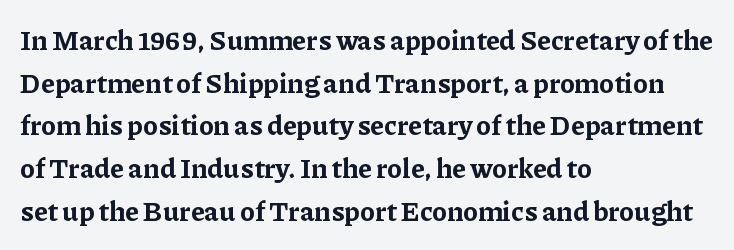
The image shows 27 px bold type, upright; set left-aligned, normal line spacing (1.58x), normal letter spacing, not underlined.
